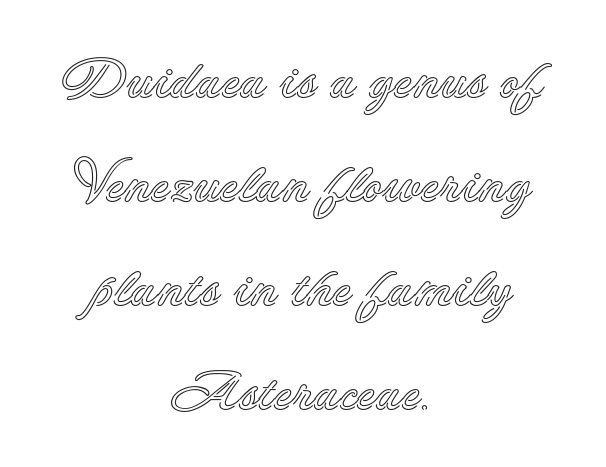
{"width": "normal", "x_height": "small", "monospaced": "no", "underline": "no", "align": "center", "line_spacing_ratio": 1.86, "letter_spacing": "normal", "letter_spacing_em": 0.0, "glyph_px": 56}
